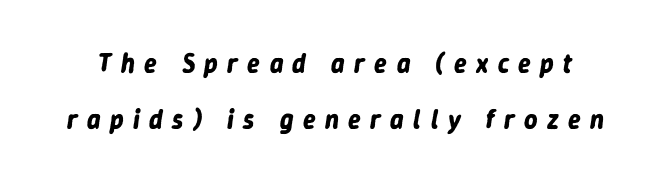
Q: Is the text bold? A: Yes.
Q: Is the text italic (slanted)? A: Yes, it leans right by about 9 degrees.
Q: Is the text underlined? A: No.
Q: Is the spacing between letters normal or unusually wide? A: Unusually wide.
Q: Is the spacing between lines tight, normal or loose? A: Loose.
